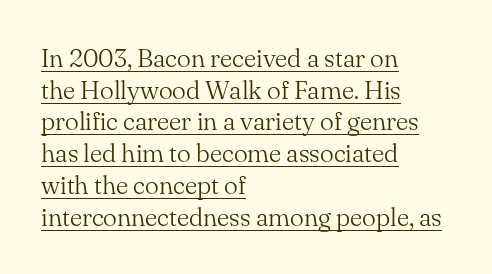
{"italic": "no", "bold": "no", "underline": "yes", "align": "left", "line_spacing_ratio": 1.22, "letter_spacing": "normal", "letter_spacing_em": 0.0, "glyph_px": 26}
